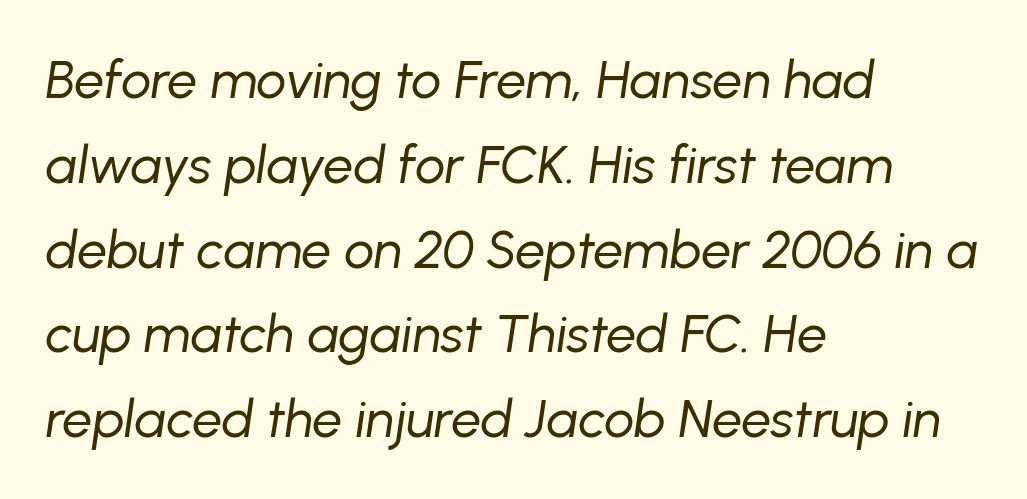
{"italic": "yes", "lean": "right", "slant_degrees": 8, "bold": "no", "weight": "regular", "width": "normal", "stroke_contrast": "low", "x_height": "medium", "monospaced": "no", "underline": "no", "align": "left", "line_spacing": "normal", "line_spacing_ratio": 1.6, "letter_spacing": "normal", "letter_spacing_em": 0.0, "glyph_px": 53}
